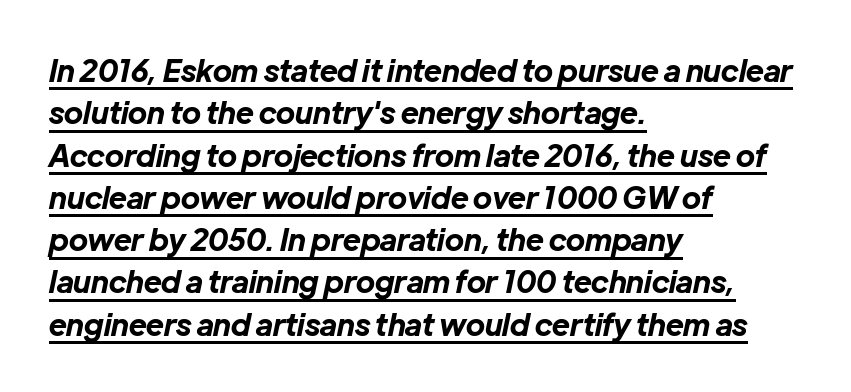
{"italic": "yes", "lean": "right", "slant_degrees": 12, "bold": "yes", "weight": "bold", "width": "normal", "stroke_contrast": "low", "x_height": "medium", "monospaced": "no", "underline": "yes", "align": "left", "line_spacing": "normal", "line_spacing_ratio": 1.41, "letter_spacing": "normal", "letter_spacing_em": 0.0, "glyph_px": 30}
